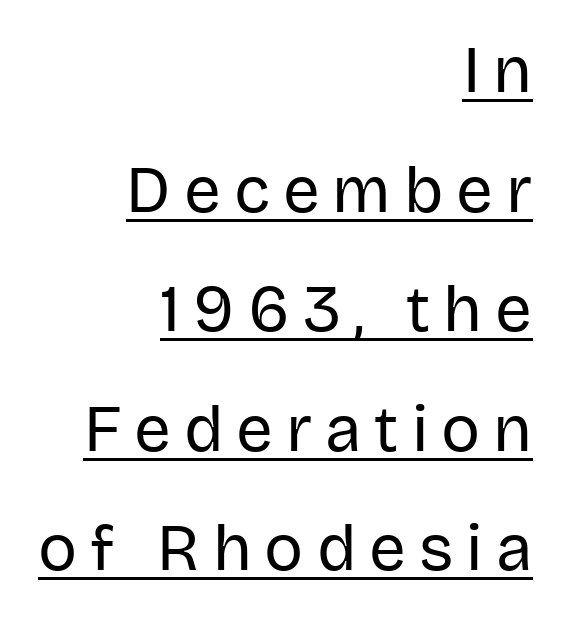
{"serif": "no", "italic": "no", "bold": "no", "weight": "regular", "width": "normal", "stroke_contrast": "low", "x_height": "large", "monospaced": "no", "underline": "yes", "align": "right", "line_spacing_ratio": 1.84, "letter_spacing": "wide", "letter_spacing_em": 0.2, "glyph_px": 65}
